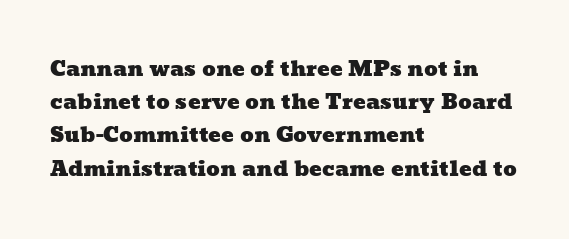
The image shows 21 px text type; set left-aligned, normal line spacing (1.58x), normal letter spacing, not underlined.
